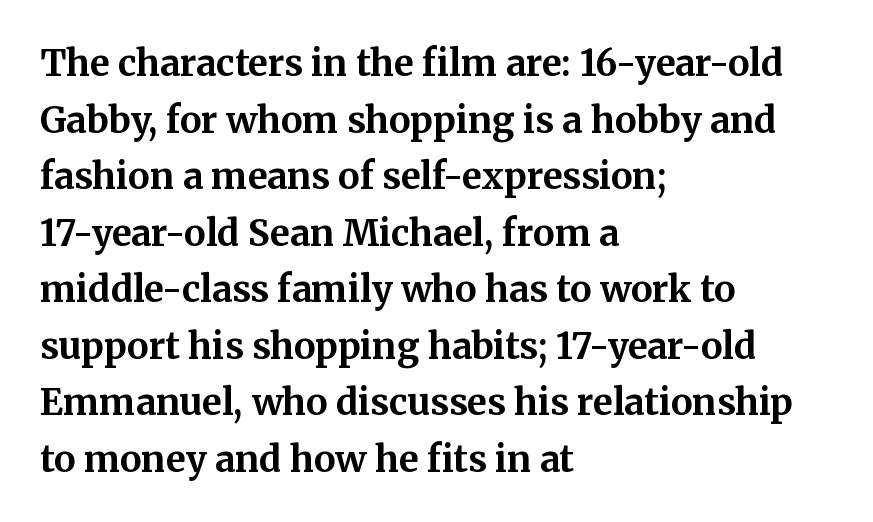
These lines stack with their left ends in a neat column. Nobody drew a line under any word here. Bold? Absolutely — the strokes are thick and heavy. Spacing verdict: proportional, widths tailored to each character.
